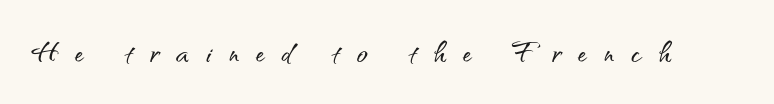
Q: Is the text italic (slanted)? A: Yes.
Q: Is the typeface a serif or a sans-serif typeface? A: Sans-serif.
Q: Is the text underlined? A: No.
Q: Is the spacing between letters normal or unusually wide? A: Unusually wide.
Q: Width (condensed, normal, or wide)? A: Normal.
Q: Stroke contrast? A: Medium.
Q: x-height? A: Small.
Q: Monospaced? A: No.
